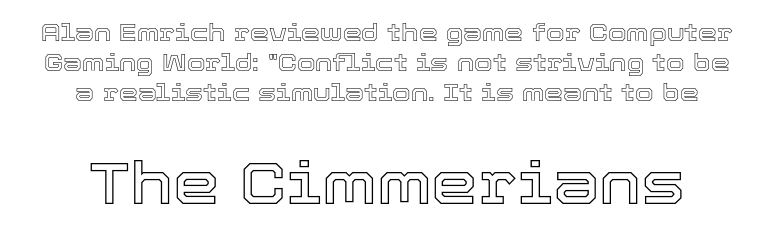
The image shows 59 px text type, upright; set line spacing 1.24x, normal letter spacing, not underlined; the second (bottom) block is 2.46x larger; a medium x-height.
